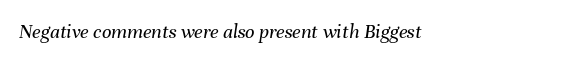
{"italic": "yes", "lean": "right", "slant_degrees": 8, "bold": "no", "underline": "no", "letter_spacing": "normal", "letter_spacing_em": 0.0, "glyph_px": 21}
